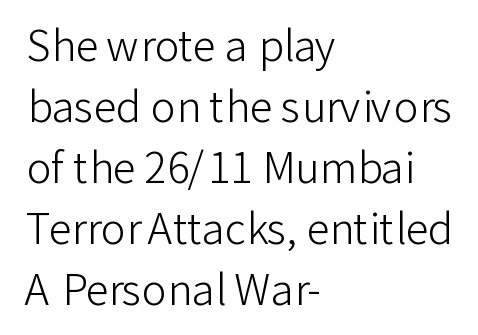
Q: Is the text bold? A: No.
Q: Is the text italic (slanted)? A: No, it is upright.
Q: Is the typeface a serif or a sans-serif typeface? A: Sans-serif.
Q: Is the text underlined? A: No.
Q: How is the paragraph aligned? A: Left-aligned.
Q: Is the spacing between letters normal or unusually wide? A: Normal.
Q: Is the spacing between lines tight, normal or loose? A: Normal.
Q: Width (condensed, normal, or wide)? A: Normal.
Q: Stroke contrast? A: Low.
Q: x-height? A: Medium.
Q: Monospaced? A: No.
